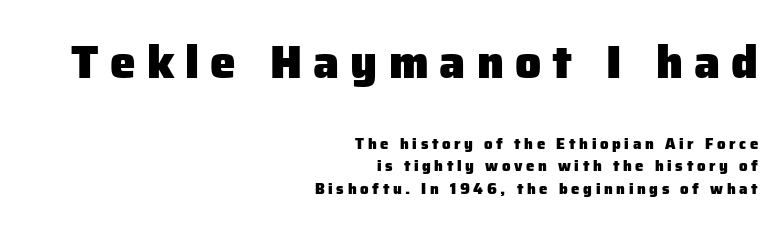
The image shows 46 px heavy sans-serif type, upright; set right-aligned, normal line spacing (1.5x), unusually wide letter spacing (+0.24 em), not underlined; the first (top) block is 3.07x larger; low stroke contrast and a medium x-height.
